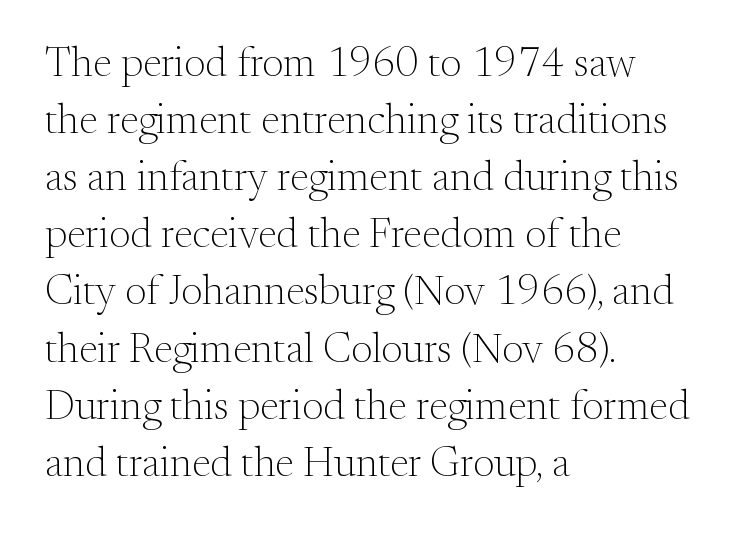
How would I describe the line gaps? Plain and ordinary. The characters are drawn with everyday or finer stroke widths. Is the block centered? No — it sits flush against the left margin. Lines of text with bare space underneath.
